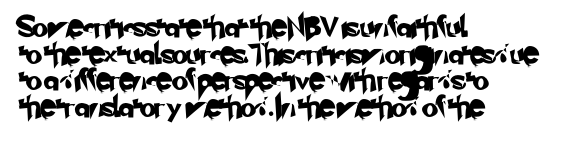
Q: Is the text underlined? A: No.
Q: How is the paragraph aligned? A: Left-aligned.
Q: Is the spacing between letters normal or unusually wide? A: Normal.
Q: Is the spacing between lines tight, normal or loose? A: Normal.
